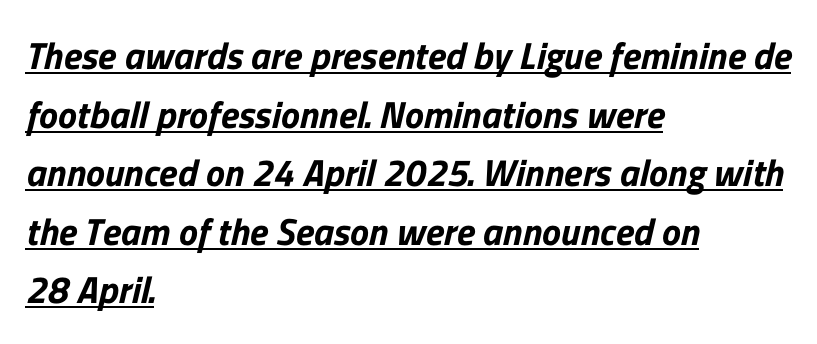
Each word holds together tightly as a unit, with standard inter-letter gaps. Compared with undecorated copy, this sample adds a rule below the words. These lines sit exactly where default settings would place them. Serif or sans? Sans — the stroke terminals are bare. One-word summary of the alignment: left.
